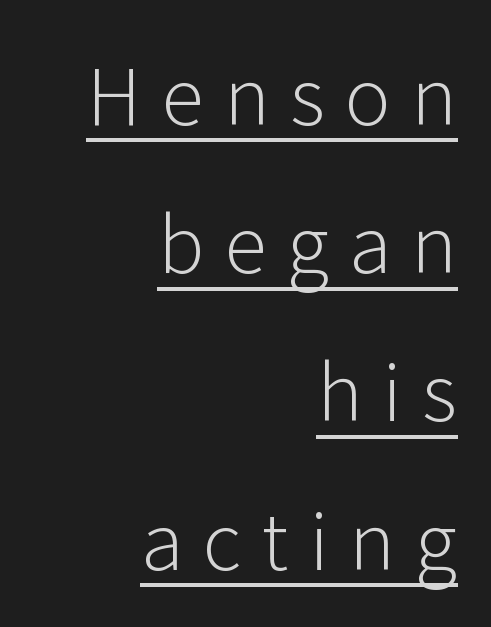
Proportional: the letters do not fall into vertical columns. You can tell from the bare stems that sans-serif type was used. If you drew a line through each stem, it would be perfectly vertical. No heavy texture on the line: the type isn't bold.
